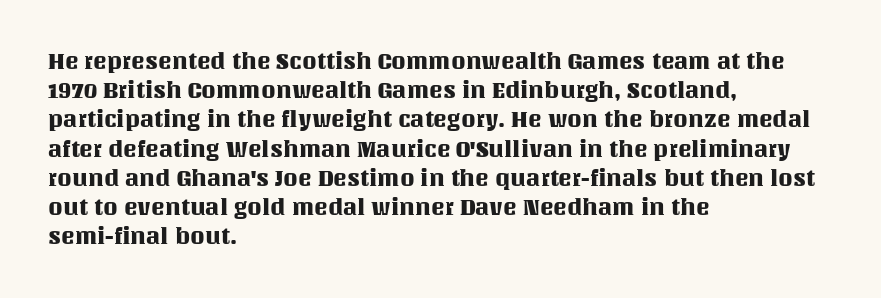
Interline gaps are of average width in this sample. Short note: letters normally spaced. Posture: vertical. The strip under each line holds only bare page. Which margin do the lines hug? The left one — the right edge is uneven.
